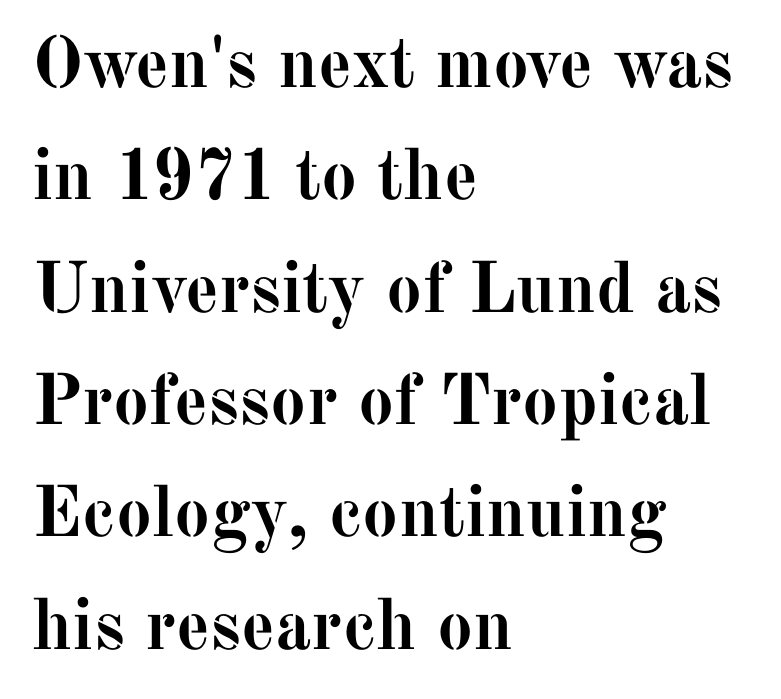
The image shows 72 px semibold serif type, upright; set left-aligned, normal line spacing (1.56x), normal letter spacing, not underlined; medium stroke contrast and a medium x-height.
